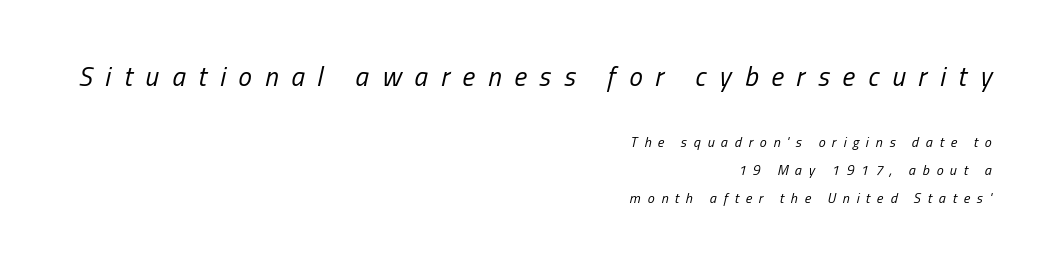
Q: Is the text bold? A: No.
Q: Is the text italic (slanted)? A: Yes, it leans right by about 13 degrees.
Q: Is the text underlined? A: No.
Q: How is the paragraph aligned? A: Right-aligned.
Q: Is the spacing between letters normal or unusually wide? A: Unusually wide.
Q: Is the spacing between lines tight, normal or loose? A: Loose.
Q: Which block of text is set in a larger size, the first (top) or the second (bottom)? A: The first (top) one.
